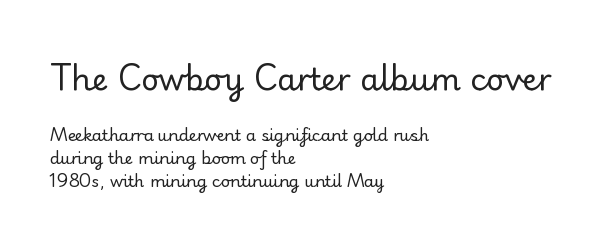
Q: Is the text bold? A: No.
Q: Is the text italic (slanted)? A: No, it is upright.
Q: Is the typeface a serif or a sans-serif typeface? A: Sans-serif.
Q: Is the text underlined? A: No.
Q: How is the paragraph aligned? A: Left-aligned.
Q: Is the spacing between letters normal or unusually wide? A: Normal.
Q: Is the spacing between lines tight, normal or loose? A: Normal.
Q: Which block of text is set in a larger size, the first (top) or the second (bottom)? A: The first (top) one.
Q: Width (condensed, normal, or wide)? A: Normal.
Q: Stroke contrast? A: Low.
Q: x-height? A: Small.
Q: Monospaced? A: No.
